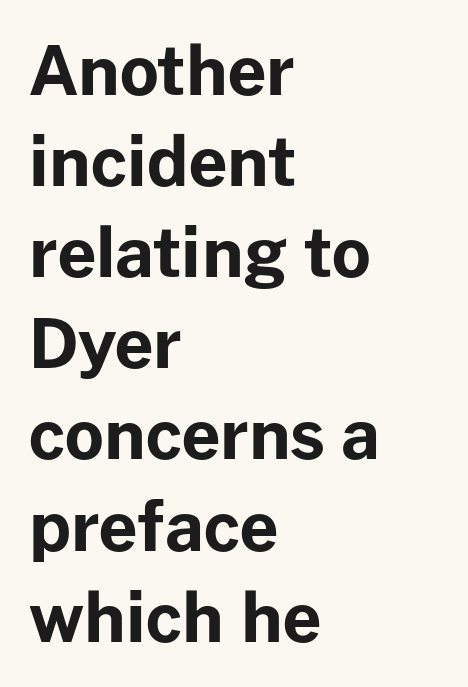
{"serif": "no", "italic": "no", "bold": "yes", "weight": "bold", "width": "normal", "stroke_contrast": "low", "x_height": "medium", "monospaced": "no", "underline": "no", "align": "left", "line_spacing": "normal", "line_spacing_ratio": 1.34, "letter_spacing": "normal", "letter_spacing_em": 0.0, "glyph_px": 68}
